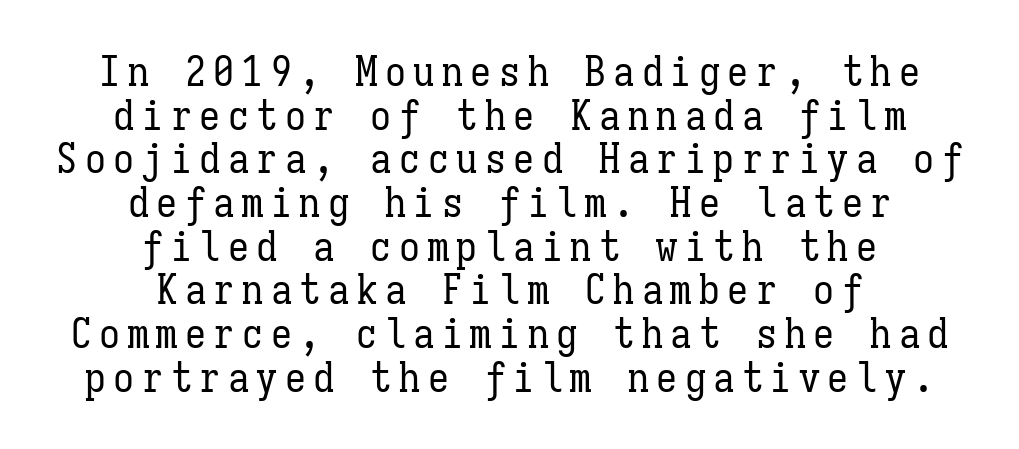
The image shows 42 px regular-weight, condensed type, upright, monospaced; set centered, tight line spacing (1.04x), not underlined; low stroke contrast and a medium x-height.
